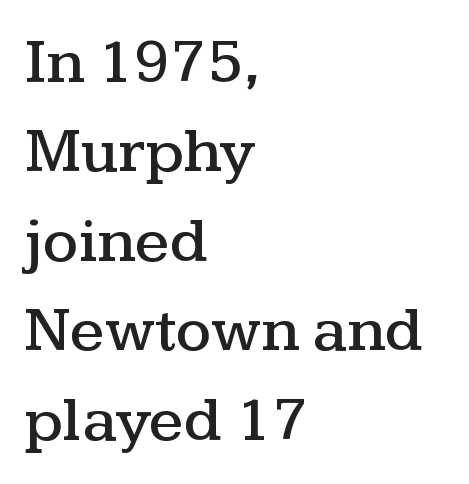
{"serif": "yes", "italic": "no", "width": "wide", "stroke_contrast": "medium", "x_height": "medium", "monospaced": "no", "underline": "no", "align": "left", "line_spacing": "normal", "line_spacing_ratio": 1.42, "letter_spacing": "normal", "letter_spacing_em": 0.0, "glyph_px": 63}
